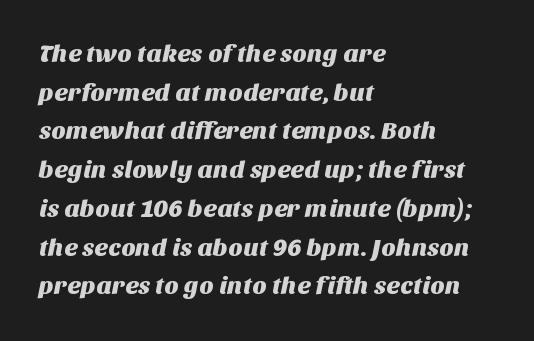
Q: Is the text underlined? A: No.
Q: How is the paragraph aligned? A: Left-aligned.
Q: Is the spacing between letters normal or unusually wide? A: Normal.
Q: Is the spacing between lines tight, normal or loose? A: Normal.
